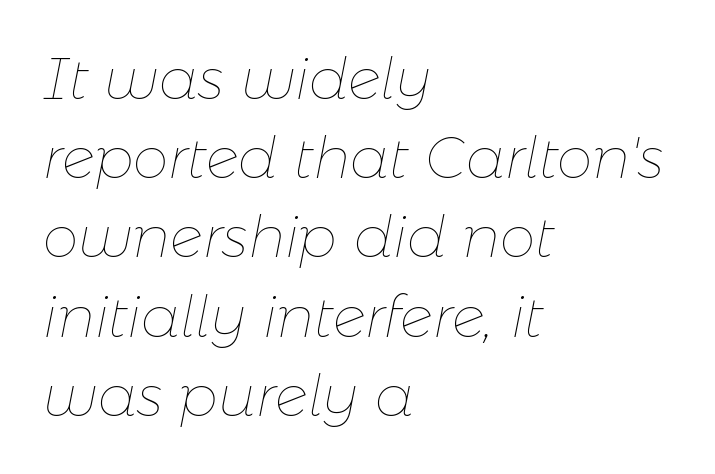
{"italic": "yes", "lean": "right", "slant_degrees": 11, "bold": "no", "weight": "thin", "width": "normal", "stroke_contrast": "low", "x_height": "medium", "monospaced": "no", "underline": "no", "align": "left", "line_spacing": "normal", "line_spacing_ratio": 1.39, "letter_spacing": "normal", "letter_spacing_em": 0.0, "glyph_px": 57}
